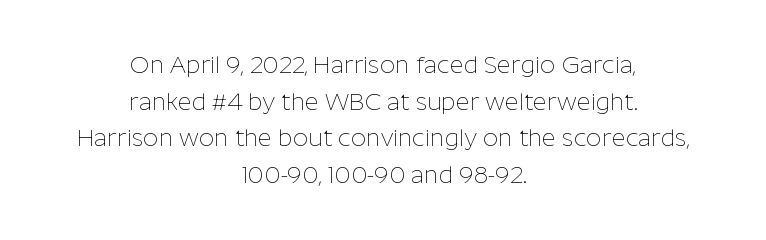
The image shows 24 px text type, upright; set centered, normal line spacing (1.53x), normal letter spacing, not underlined.
